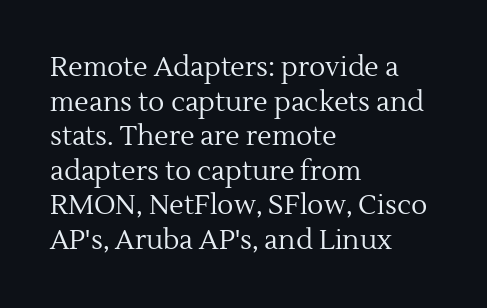
The image shows 27 px text type, upright; set left-aligned, normal line spacing (1.28x), normal letter spacing, not underlined.
